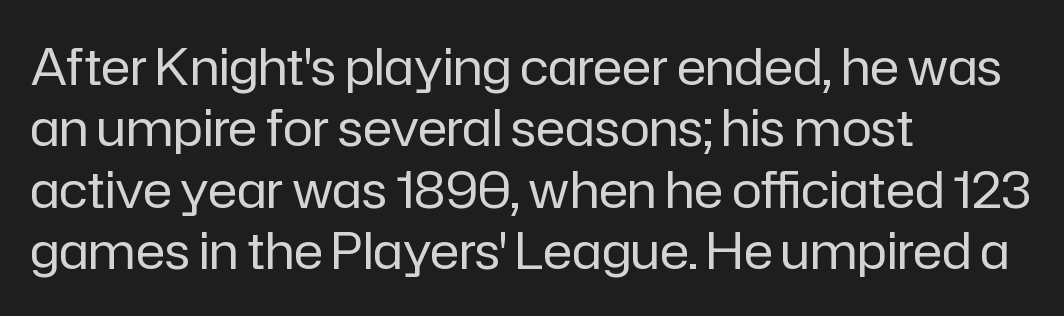
Q: Is the text bold? A: No.
Q: Is the text italic (slanted)? A: No, it is upright.
Q: Is the typeface a serif or a sans-serif typeface? A: Sans-serif.
Q: Is the text underlined? A: No.
Q: How is the paragraph aligned? A: Left-aligned.
Q: Is the spacing between letters normal or unusually wide? A: Normal.
Q: Width (condensed, normal, or wide)? A: Normal.
Q: Stroke contrast? A: Low.
Q: x-height? A: Medium.
Q: Monospaced? A: No.
